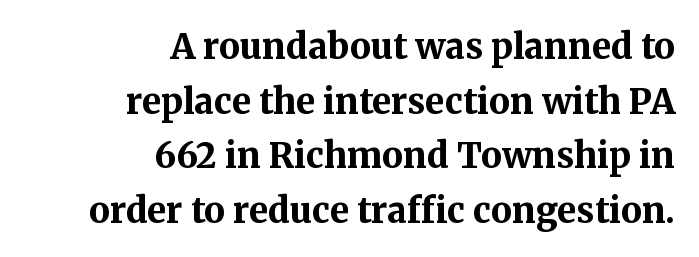
What's the leading like? Ordinary, nothing unusual. Is this a fixed-width face? No — the glyphs have proportional, varying widths. If you drew a line through each stem, it would be perfectly vertical. This is serif lettering, the kind often seen in printed books. Words appear dense and cohesive because spacing is normal.
